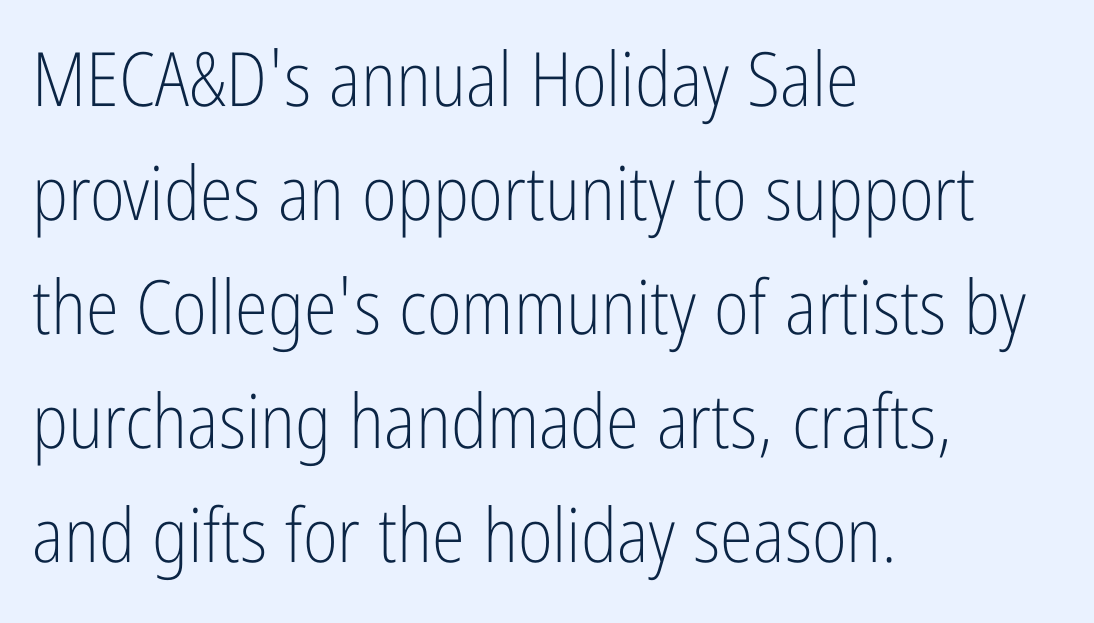
Varying glyph widths throughout — classic text-font behaviour. The lines in this sample share a left origin and differ only in where they stop. You could call the tracking neutral — neither tight nor loose. Leading: standard. It's the straight-up-and-down kind of type. Descender tails drop into unmarked territory.
